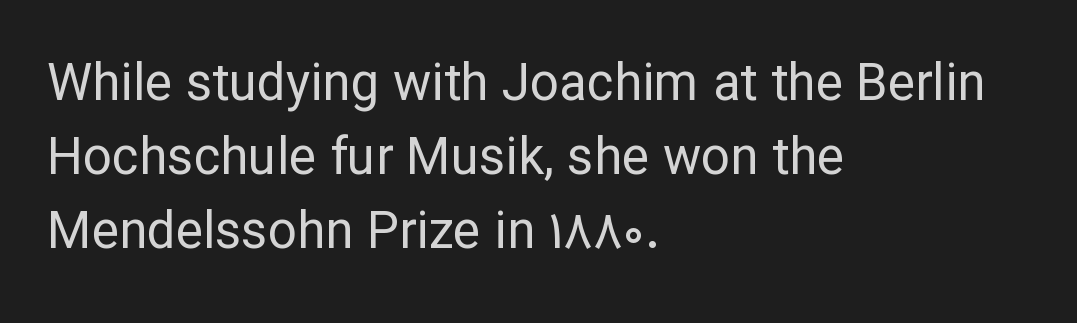
The image shows 51 px regular-weight sans-serif type, upright; set left-aligned, normal line spacing (1.45x), normal letter spacing, not underlined; low stroke contrast and a medium x-height.
